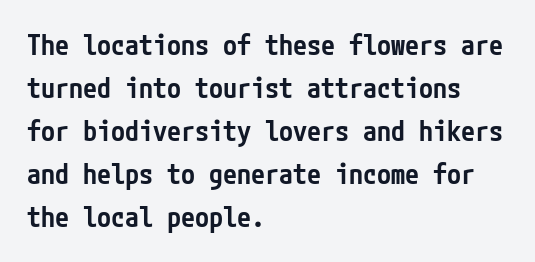
Its strokes are somewhat broadened, the hallmark of semibold type. Compared with a centered layout, this one pins lines to the left instead. Compared with typical body copy, the letter spacing here is the same. Descenders hang freely into open space.
